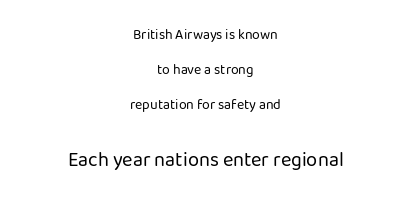
Q: Is the text bold? A: No.
Q: Is the text italic (slanted)? A: No, it is upright.
Q: Is the text underlined? A: No.
Q: How is the paragraph aligned? A: Centered.
Q: Is the spacing between letters normal or unusually wide? A: Normal.
Q: Is the spacing between lines tight, normal or loose? A: Loose.
Q: Which block of text is set in a larger size, the first (top) or the second (bottom)? A: The second (bottom) one.
